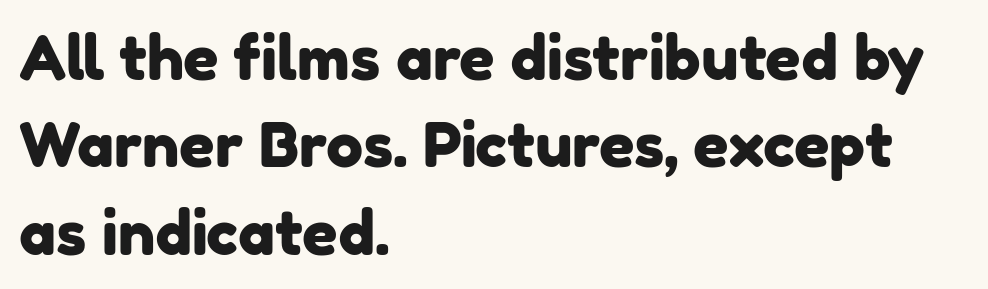
The image shows 62 px sans-serif type; set left-aligned, normal line spacing (1.41x), normal letter spacing, not underlined; low stroke contrast and a medium x-height.
